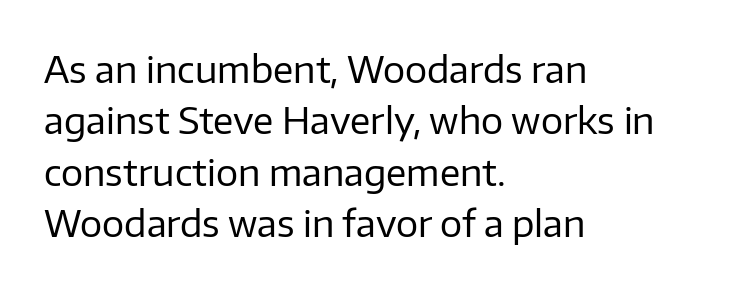
{"serif": "no", "italic": "no", "bold": "no", "weight": "regular", "width": "normal", "stroke_contrast": "low", "x_height": "medium", "monospaced": "no", "underline": "no", "align": "left", "line_spacing": "normal", "line_spacing_ratio": 1.39, "letter_spacing": "normal", "letter_spacing_em": 0.0, "glyph_px": 37}
